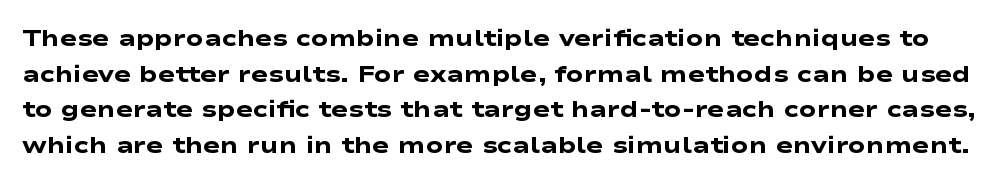
{"bold": "yes", "underline": "no", "line_spacing": "normal", "line_spacing_ratio": 1.55, "letter_spacing": "normal", "letter_spacing_em": 0.0, "glyph_px": 23}
